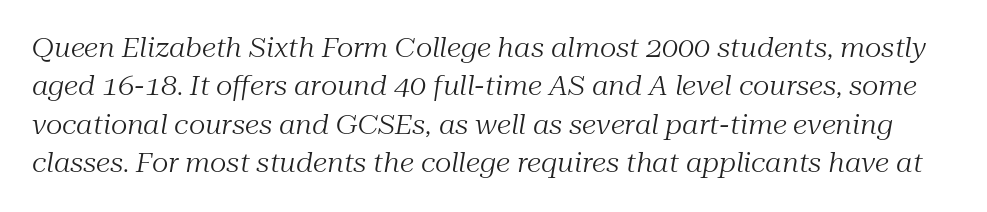
{"italic": "yes", "lean": "right", "slant_degrees": 10, "bold": "no", "underline": "no", "line_spacing": "normal", "line_spacing_ratio": 1.48, "letter_spacing": "normal", "letter_spacing_em": 0.0, "glyph_px": 26}
